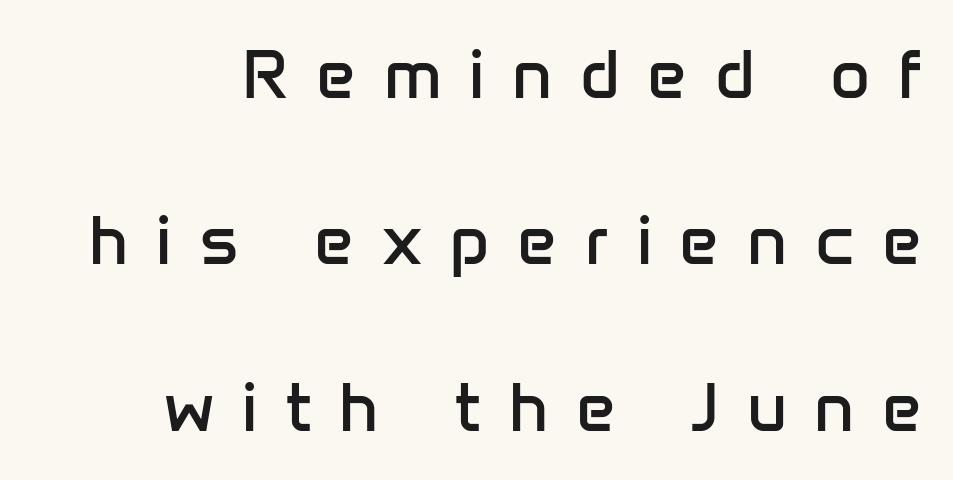
{"serif": "no", "italic": "no", "bold": "no", "weight": "regular", "width": "normal", "stroke_contrast": "low", "x_height": "medium", "monospaced": "no", "underline": "no", "line_spacing": "loose", "line_spacing_ratio": 2.41, "letter_spacing": "wide", "letter_spacing_em": 0.4, "glyph_px": 69}
